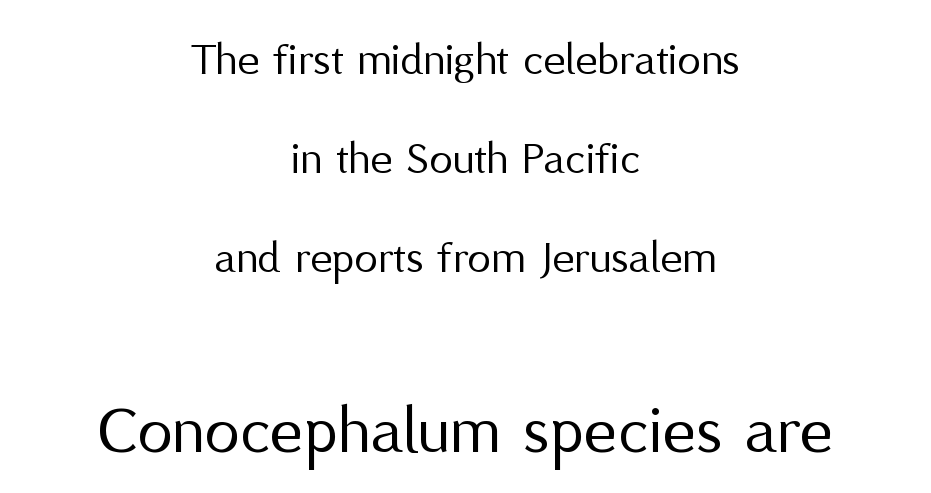
{"serif": "no", "italic": "no", "bold": "no", "weight": "regular", "width": "normal", "stroke_contrast": "medium", "x_height": "medium", "monospaced": "no", "underline": "no", "align": "center", "line_spacing": "loose", "line_spacing_ratio": 2.11, "letter_spacing": "normal", "letter_spacing_em": 0.0, "larger_block": "second", "size_ratio": 1.51, "glyph_px": 71}
